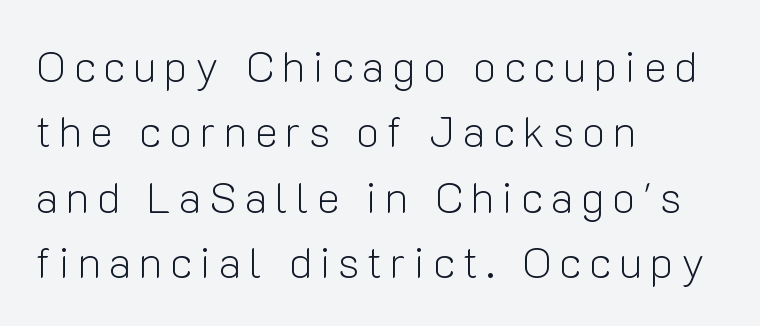
Every row of glyphs begins at an identical x-position on the left. Anything drawn beneath the words? Only blank space. This block has exactly the height ordinary leading produces. Quick note: not italic, upright.
